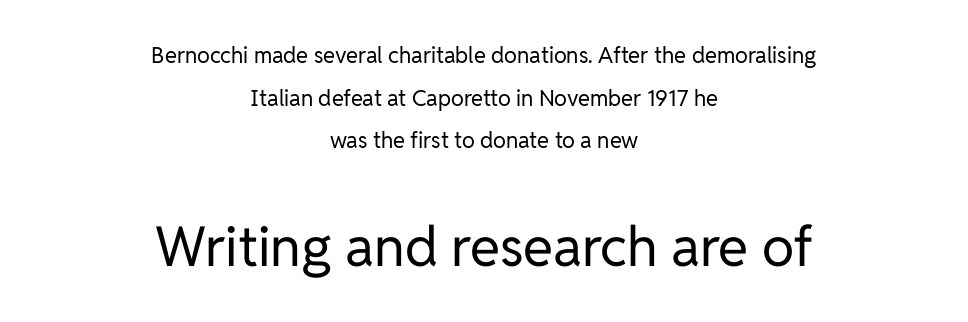
Q: Is the text bold? A: No.
Q: Is the text italic (slanted)? A: No, it is upright.
Q: Is the typeface a serif or a sans-serif typeface? A: Sans-serif.
Q: Is the text underlined? A: No.
Q: How is the paragraph aligned? A: Centered.
Q: Is the spacing between letters normal or unusually wide? A: Normal.
Q: Is the spacing between lines tight, normal or loose? A: Loose.
Q: Which block of text is set in a larger size, the first (top) or the second (bottom)? A: The second (bottom) one.
Q: Width (condensed, normal, or wide)? A: Normal.
Q: Stroke contrast? A: Low.
Q: x-height? A: Medium.
Q: Monospaced? A: No.
